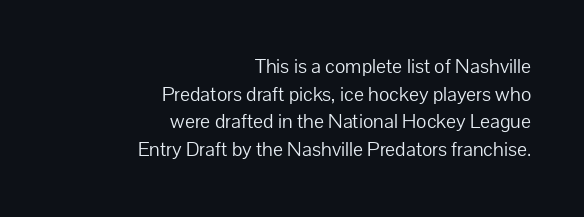
{"italic": "no", "bold": "no", "underline": "no", "align": "right", "line_spacing": "normal", "line_spacing_ratio": 1.31, "letter_spacing": "normal", "letter_spacing_em": 0.0, "glyph_px": 21}
